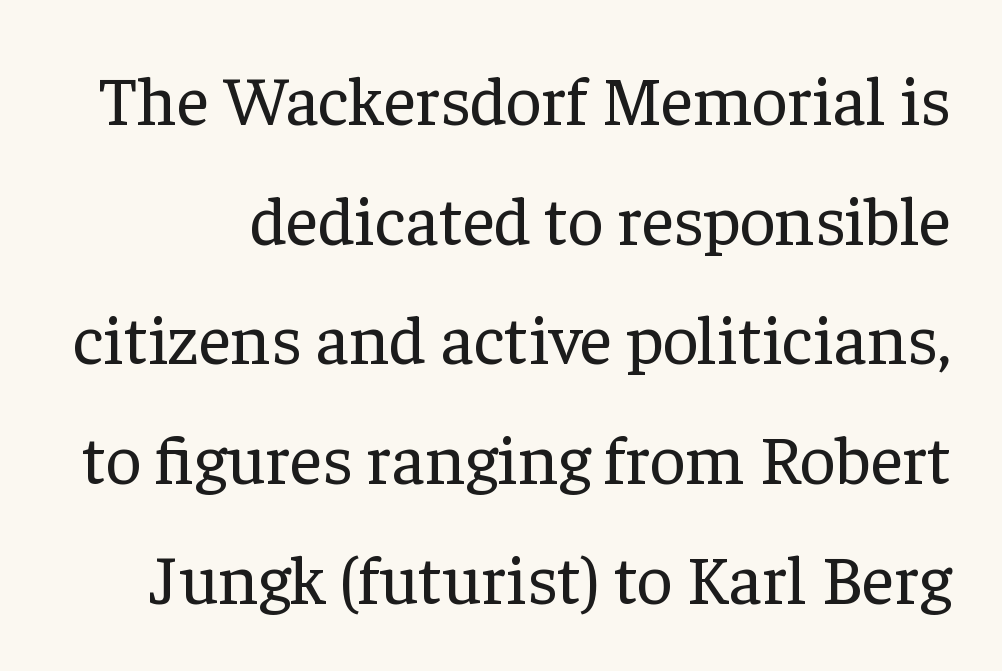
{"serif": "yes", "italic": "no", "bold": "no", "weight": "regular", "width": "normal", "stroke_contrast": "low", "x_height": "medium", "monospaced": "no", "underline": "no", "line_spacing_ratio": 1.71, "letter_spacing": "normal", "letter_spacing_em": 0.0, "glyph_px": 70}
